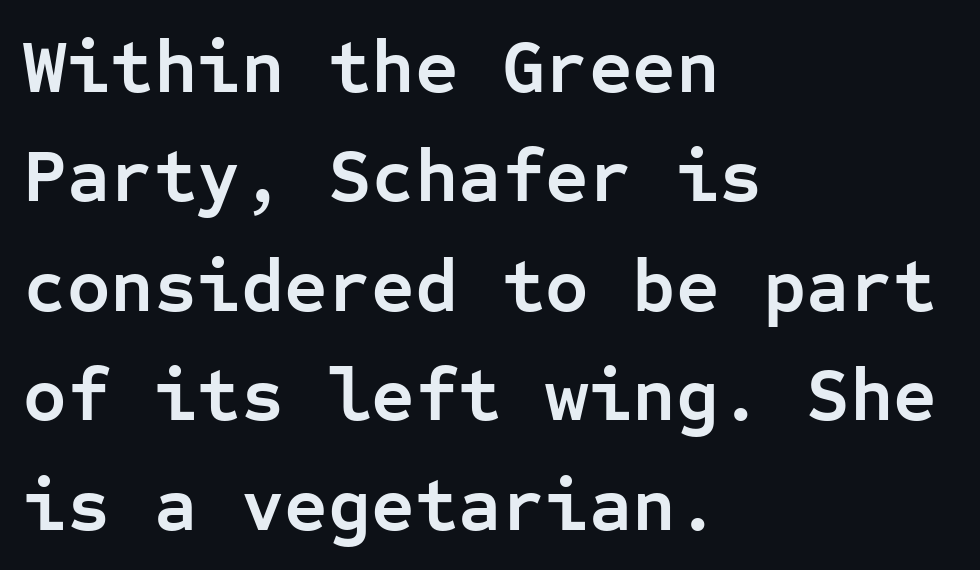
{"serif": "no", "italic": "no", "bold": "yes", "weight": "semibold", "width": "normal", "stroke_contrast": "low", "x_height": "medium", "monospaced": "yes", "underline": "no", "align": "left", "line_spacing": "normal", "line_spacing_ratio": 1.46, "letter_spacing": "normal", "letter_spacing_em": 0.0, "glyph_px": 75}
